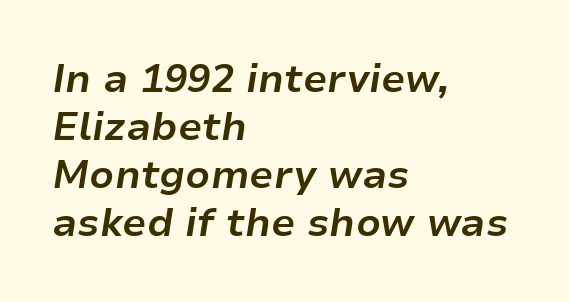
{"italic": "yes", "lean": "right", "slant_degrees": 9, "bold": "yes", "weight": "bold", "width": "normal", "stroke_contrast": "low", "x_height": "medium", "monospaced": "no", "underline": "no", "align": "left", "line_spacing_ratio": 1.23, "letter_spacing": "normal", "letter_spacing_em": 0.0, "glyph_px": 39}
